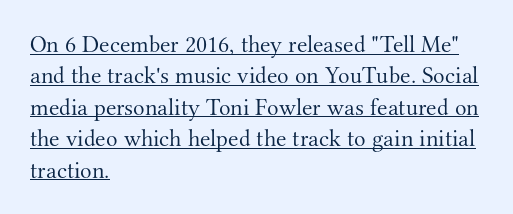
The image shows 24 px text type, upright; set left-aligned, normal line spacing (1.31x), normal letter spacing, underlined.
